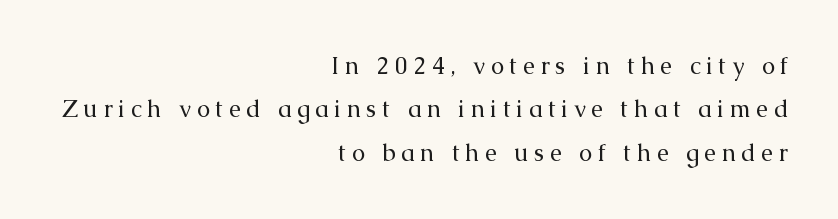
The image shows 24 px text type, upright; set right-aligned, line spacing 1.81x, unusually wide letter spacing (+0.23 em), not underlined.
